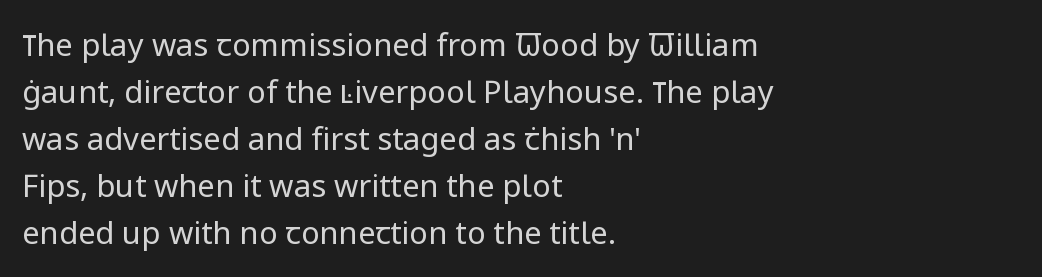
{"serif": "no", "italic": "no", "bold": "no", "weight": "regular", "width": "normal", "stroke_contrast": "low", "x_height": "medium", "monospaced": "no", "underline": "no", "align": "left", "line_spacing": "normal", "line_spacing_ratio": 1.52, "letter_spacing": "normal", "letter_spacing_em": 0.0, "glyph_px": 31}
